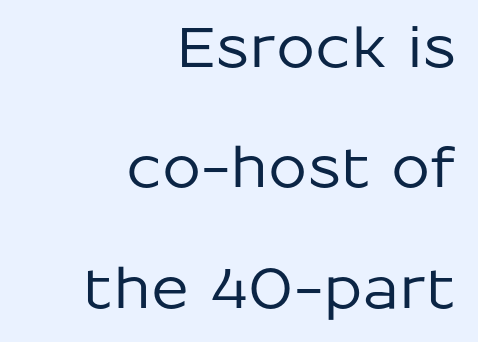
Q: Is the text italic (slanted)? A: No, it is upright.
Q: Is the typeface a serif or a sans-serif typeface? A: Sans-serif.
Q: Is the text underlined? A: No.
Q: How is the paragraph aligned? A: Right-aligned.
Q: Is the spacing between letters normal or unusually wide? A: Normal.
Q: Is the spacing between lines tight, normal or loose? A: Loose.
Q: Width (condensed, normal, or wide)? A: Normal.
Q: Stroke contrast? A: Low.
Q: x-height? A: Medium.
Q: Monospaced? A: No.
